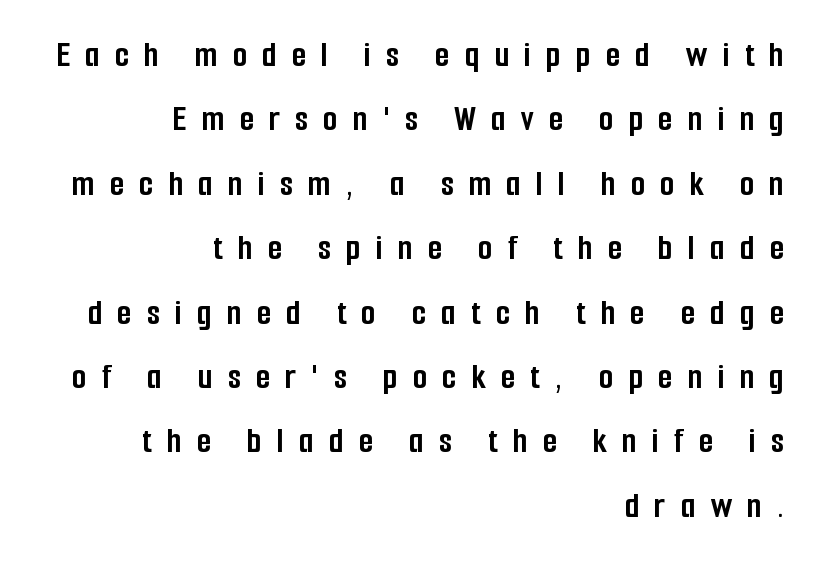
{"serif": "no", "italic": "no", "bold": "yes", "weight": "semibold", "width": "condensed", "stroke_contrast": "low", "x_height": "medium", "monospaced": "no", "underline": "no", "align": "right", "line_spacing_ratio": 1.74, "letter_spacing": "wide", "letter_spacing_em": 0.41, "glyph_px": 37}
